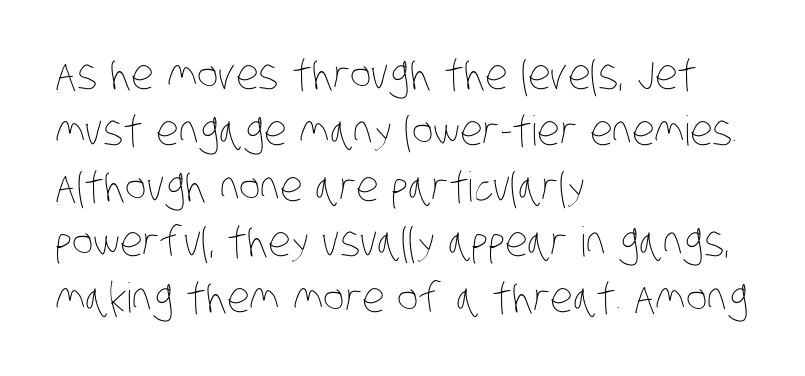
Q: Is the text bold? A: No.
Q: Is the text underlined? A: No.
Q: How is the paragraph aligned? A: Left-aligned.
Q: Is the spacing between letters normal or unusually wide? A: Normal.
Q: Is the spacing between lines tight, normal or loose? A: Normal.
Q: Width (condensed, normal, or wide)? A: Condensed.
Q: Stroke contrast? A: Low.
Q: x-height? A: Large.
Q: Monospaced? A: No.
